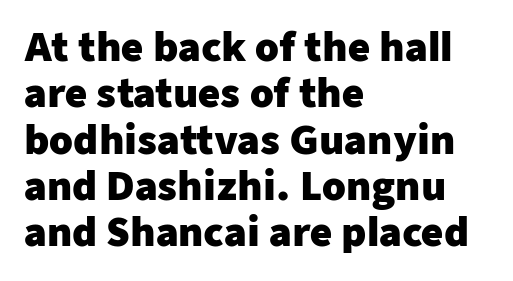
The passage is arranged the way most books set body copy — flush left. Looks like regular typesetting: each glyph gets only the width it needs. You could call the tracking neutral — neither tight nor loose. The words here are not underlined.
